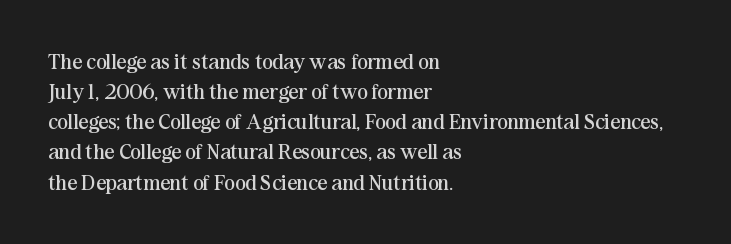
The image shows 22 px text type, upright; set left-aligned, normal line spacing (1.37x), normal letter spacing, not underlined.
